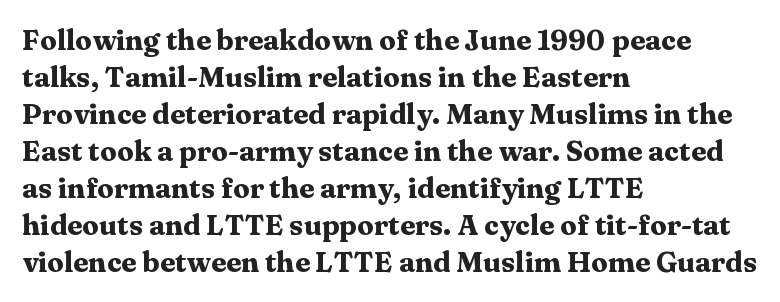
{"serif": "yes", "italic": "no", "bold": "yes", "weight": "heavy", "width": "wide", "stroke_contrast": "medium", "x_height": "medium", "monospaced": "no", "underline": "no", "align": "left", "line_spacing": "normal", "line_spacing_ratio": 1.32, "letter_spacing": "normal", "letter_spacing_em": 0.0, "glyph_px": 28}
